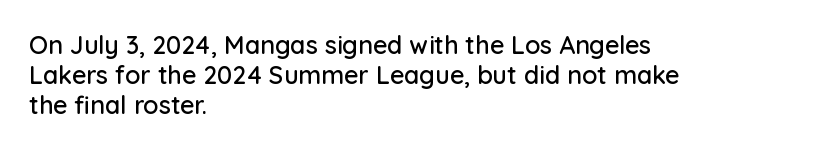
{"italic": "no", "underline": "no", "align": "left", "line_spacing_ratio": 1.21, "letter_spacing": "normal", "letter_spacing_em": 0.0, "glyph_px": 25}
